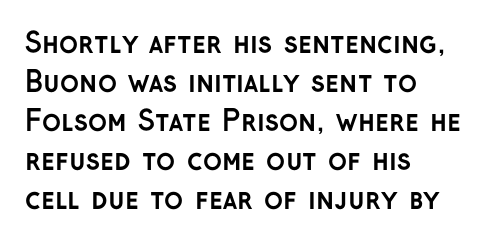
{"serif": "no", "italic": "no", "bold": "yes", "weight": "semibold", "width": "normal", "stroke_contrast": "low", "x_height": "medium", "monospaced": "no", "underline": "no", "align": "left", "line_spacing": "normal", "line_spacing_ratio": 1.39, "letter_spacing": "normal", "letter_spacing_em": 0.0, "glyph_px": 28}
